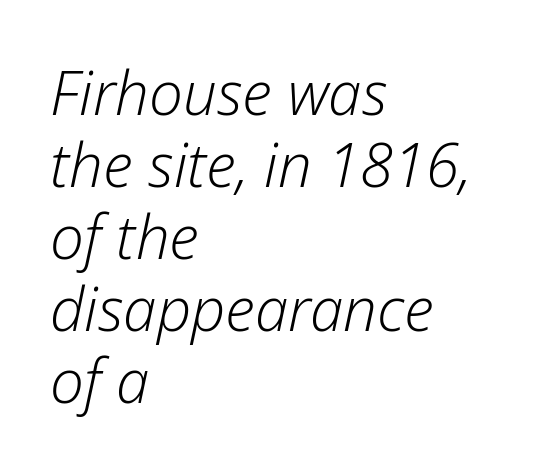
{"italic": "yes", "lean": "right", "slant_degrees": 12, "bold": "no", "weight": "light", "width": "normal", "stroke_contrast": "low", "x_height": "medium", "monospaced": "no", "underline": "no", "align": "left", "line_spacing_ratio": 1.2, "letter_spacing": "normal", "letter_spacing_em": 0.0, "glyph_px": 60}
